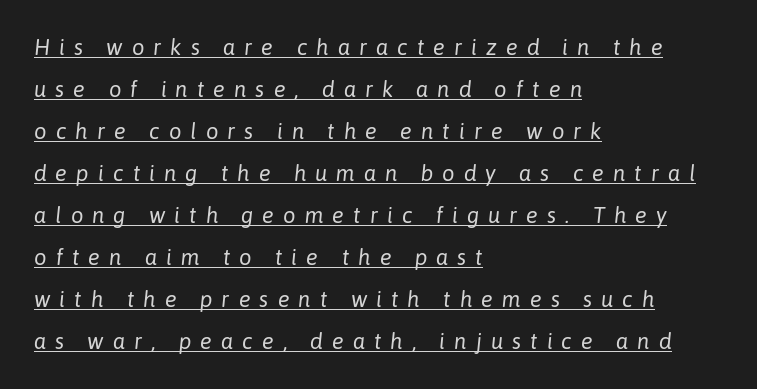
Is the letter spacing exaggerated? Yes — the characters are pushed far apart. How would I describe the line gaps? Wide and relaxed. Italic: yes, the glyphs are oblique. Caption: lettering with a line underneath. The rag falls on the right side of this text block.
